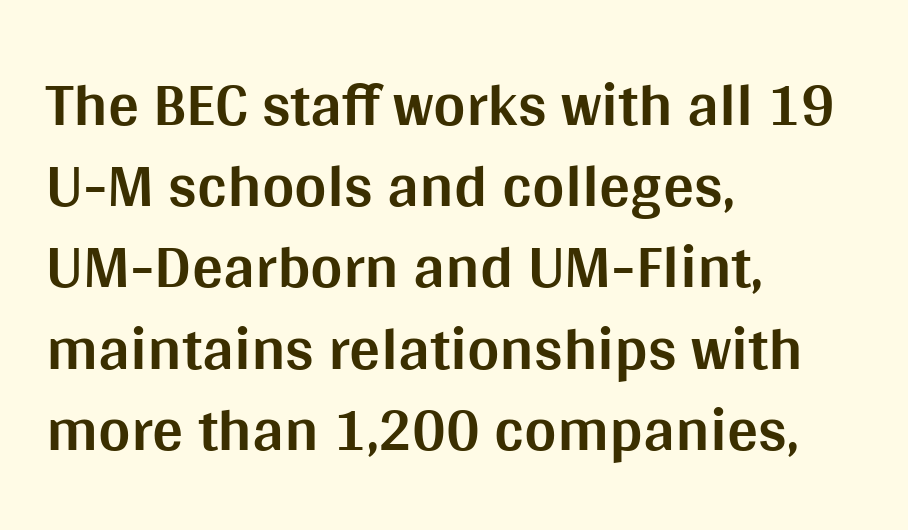
Glyph-to-glyph distance matches everyday printed text. Character widths vary here, with narrow letters taking less room than wide ones. These lines sit exactly where default settings would place them. The space beneath each line is pristine and unruled.
